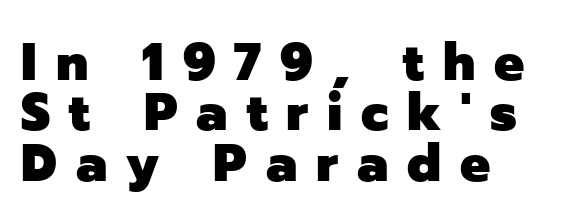
Q: Is the text bold? A: Yes.
Q: Is the text italic (slanted)? A: No, it is upright.
Q: Is the typeface a serif or a sans-serif typeface? A: Sans-serif.
Q: Is the text underlined? A: No.
Q: How is the paragraph aligned? A: Left-aligned.
Q: Is the spacing between letters normal or unusually wide? A: Unusually wide.
Q: Is the spacing between lines tight, normal or loose? A: Tight.
Q: Width (condensed, normal, or wide)? A: Normal.
Q: Stroke contrast? A: Low.
Q: x-height? A: Medium.
Q: Monospaced? A: No.
